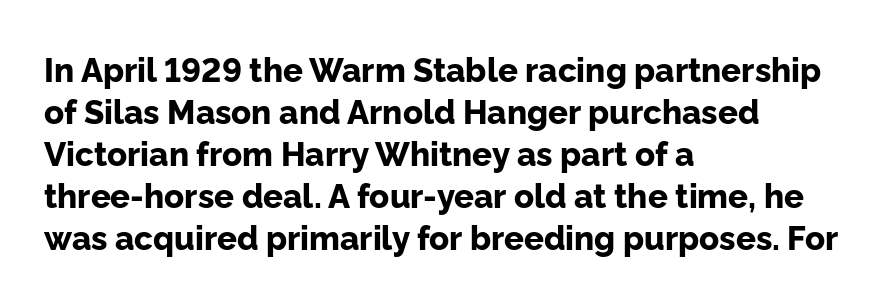
{"serif": "no", "italic": "no", "bold": "yes", "weight": "bold", "width": "normal", "stroke_contrast": "low", "x_height": "medium", "monospaced": "no", "underline": "no", "align": "left", "line_spacing": "normal", "line_spacing_ratio": 1.27, "letter_spacing": "normal", "letter_spacing_em": 0.0, "glyph_px": 33}
